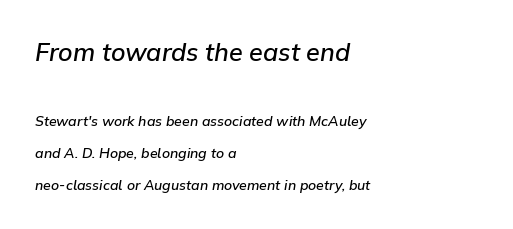
Q: Is the text bold? A: Semi-bold.
Q: Is the text italic (slanted)? A: Yes, it leans right by about 9 degrees.
Q: Is the text underlined? A: No.
Q: How is the paragraph aligned? A: Left-aligned.
Q: Is the spacing between letters normal or unusually wide? A: Normal.
Q: Is the spacing between lines tight, normal or loose? A: Loose.
Q: Which block of text is set in a larger size, the first (top) or the second (bottom)? A: The first (top) one.
